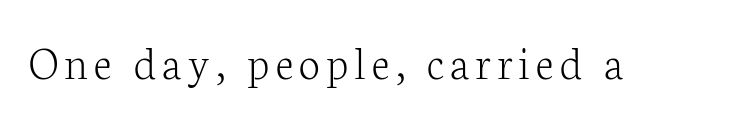
The image shows 48 px light serif type, upright; set not underlined; low stroke contrast and a medium x-height.
